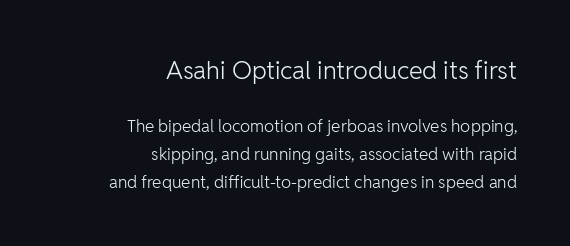
Successive baselines arrive at the customary interval. Plain, unruled lines of type. Ordinary non-slanted type is in use. Reading down the block, your eye finds every line finishing at a fixed right position. What stands out about the letter spacing? Nothing — it is the standard amount. Does the bottom block carry the larger type? No, the top block does.
